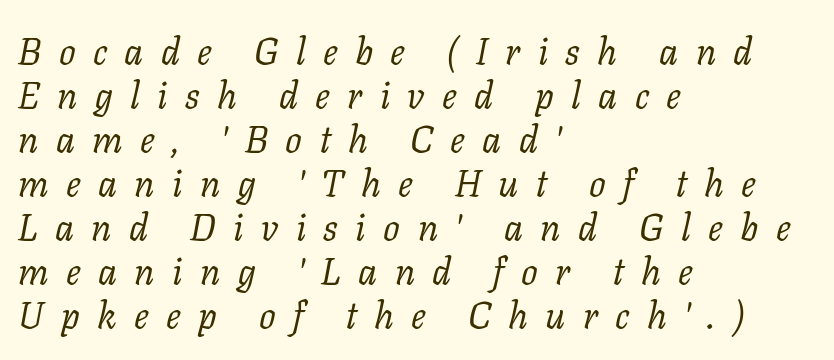
Q: Is the text bold? A: No.
Q: Is the text italic (slanted)? A: Yes, it leans right by about 11 degrees.
Q: Is the typeface a serif or a sans-serif typeface? A: Serif.
Q: Is the text underlined? A: No.
Q: How is the paragraph aligned? A: Left-aligned.
Q: Is the spacing between letters normal or unusually wide? A: Unusually wide.
Q: Width (condensed, normal, or wide)? A: Normal.
Q: Stroke contrast? A: Low.
Q: x-height? A: Medium.
Q: Monospaced? A: No.
